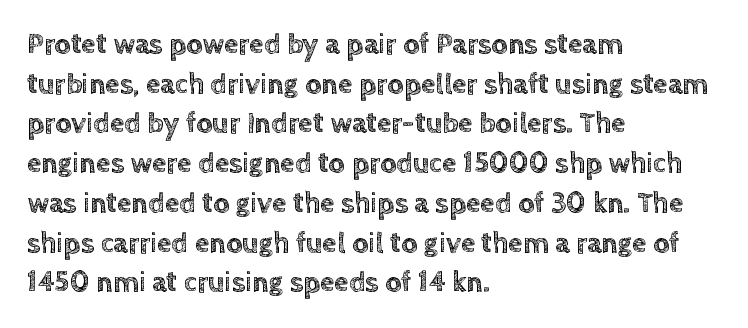
The image shows 29 px text type, upright; set left-aligned, normal line spacing (1.37x), normal letter spacing, not underlined; a large x-height.
